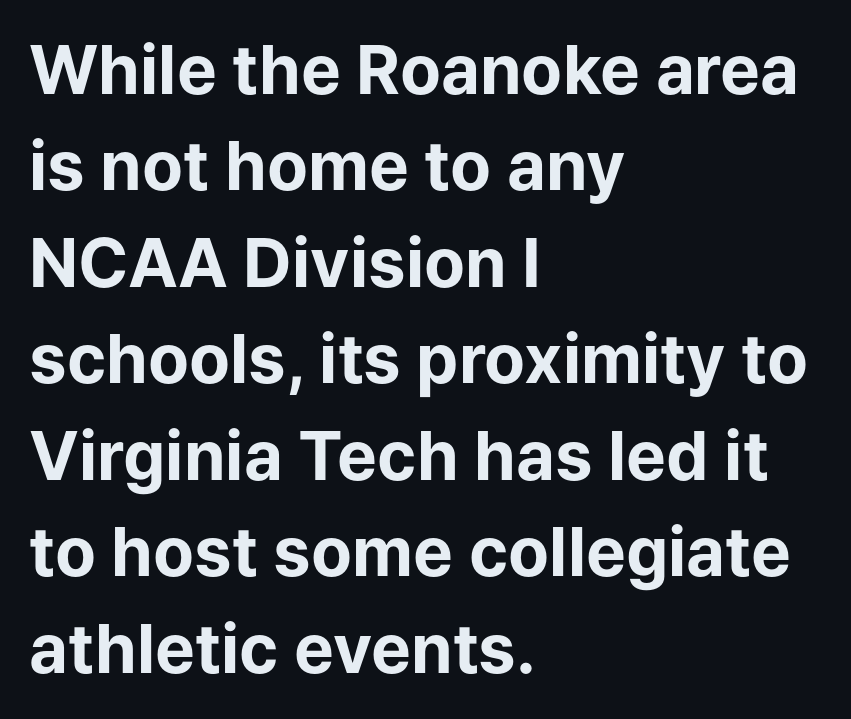
{"serif": "no", "italic": "no", "bold": "yes", "weight": "bold", "width": "normal", "stroke_contrast": "low", "x_height": "medium", "monospaced": "no", "underline": "no", "align": "left", "line_spacing": "normal", "line_spacing_ratio": 1.44, "letter_spacing": "normal", "letter_spacing_em": 0.0, "glyph_px": 67}
